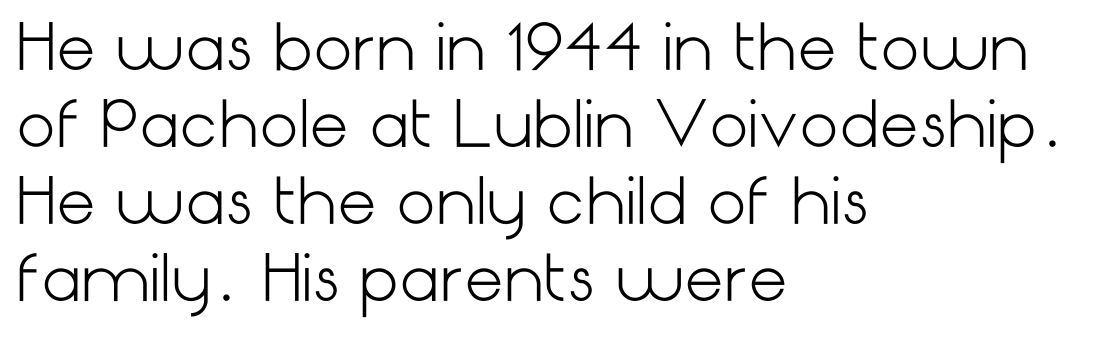
Lines of text with bare space underneath. Nope, no serifs anywhere on these letters. Visually the block forms a straight wall on the left and a jagged coastline on the right. These lines were composed using upright roman letters. You could call the tracking neutral — neither tight nor loose. This is not heavy type; no bold has been used.
